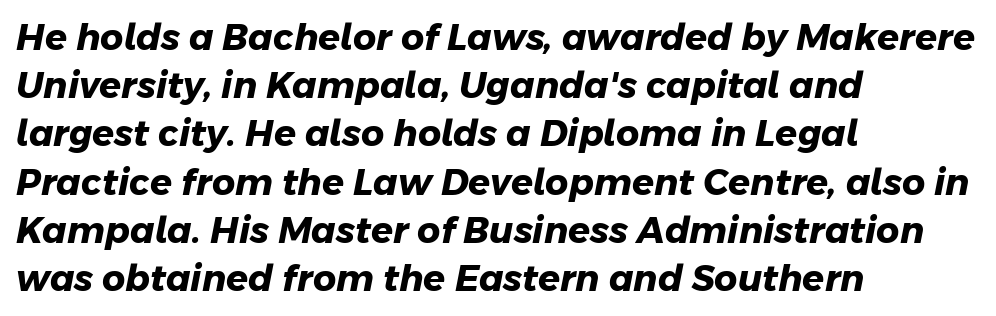
The image shows 36 px heavy sans-serif type; set left-aligned, normal line spacing (1.34x), normal letter spacing, not underlined; low stroke contrast and a medium x-height.
